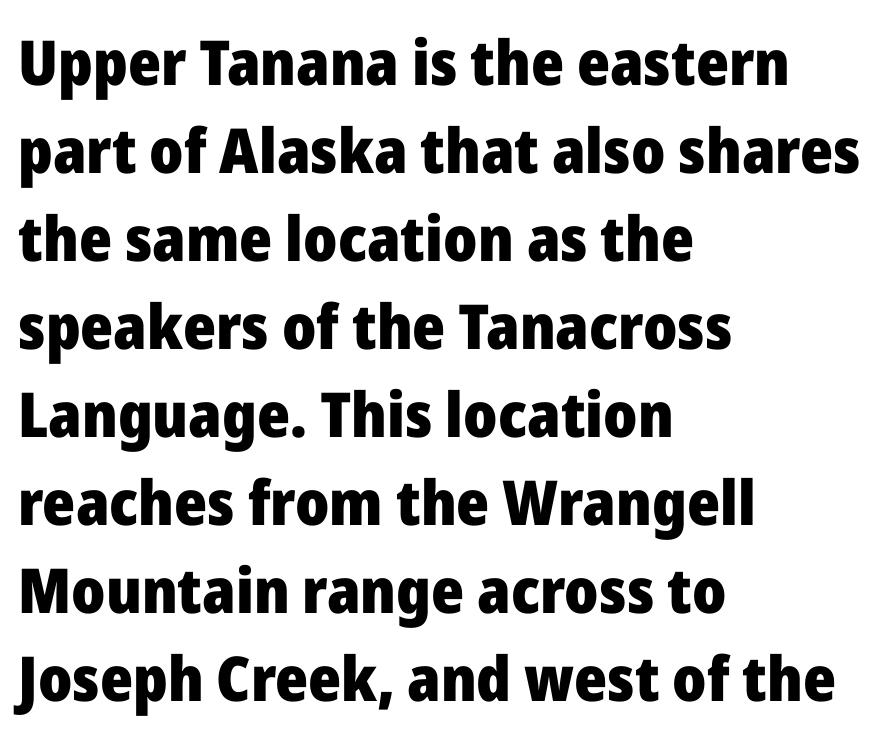
{"serif": "no", "italic": "no", "bold": "yes", "weight": "heavy", "width": "normal", "stroke_contrast": "low", "x_height": "medium", "monospaced": "no", "underline": "no", "align": "left", "line_spacing": "normal", "line_spacing_ratio": 1.42, "letter_spacing": "normal", "letter_spacing_em": 0.0, "glyph_px": 62}
